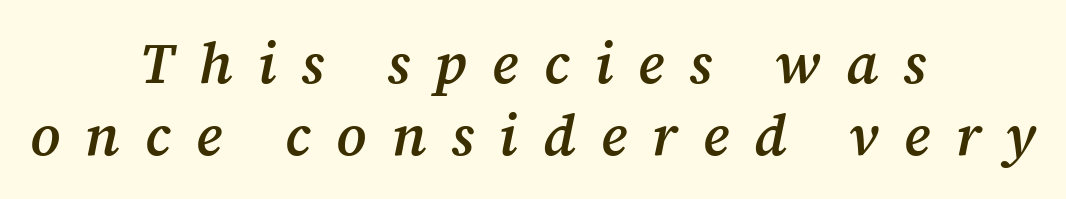
The image shows 57 px semibold serif type, italic (leaning right); set centered, normal line spacing (1.26x), unusually wide letter spacing (+0.44 em), not underlined; medium stroke contrast and a medium x-height.
